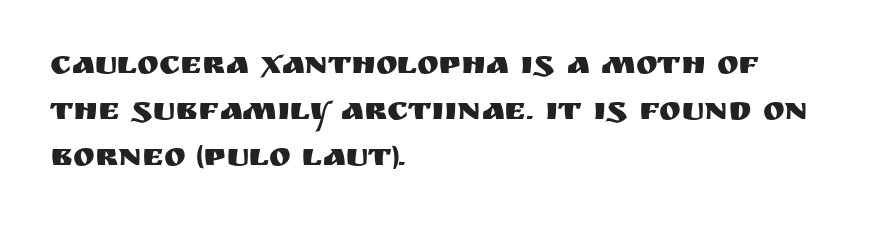
{"serif": "no", "italic": "no", "width": "normal", "stroke_contrast": "medium", "x_height": "large", "monospaced": "no", "underline": "no", "align": "left", "line_spacing": "normal", "line_spacing_ratio": 1.39, "letter_spacing": "normal", "letter_spacing_em": 0.0, "glyph_px": 33}
